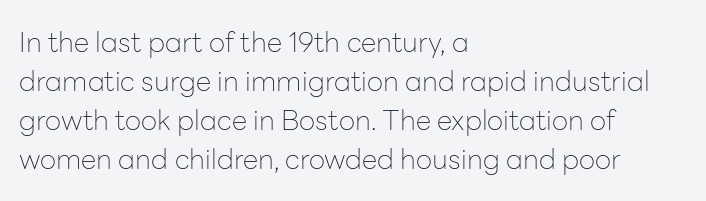
Q: Is the text bold? A: No.
Q: Is the text italic (slanted)? A: No, it is upright.
Q: Is the typeface a serif or a sans-serif typeface? A: Sans-serif.
Q: Is the text underlined? A: No.
Q: How is the paragraph aligned? A: Left-aligned.
Q: Is the spacing between letters normal or unusually wide? A: Normal.
Q: Is the spacing between lines tight, normal or loose? A: Normal.
Q: Width (condensed, normal, or wide)? A: Normal.
Q: Stroke contrast? A: Low.
Q: x-height? A: Medium.
Q: Monospaced? A: No.
